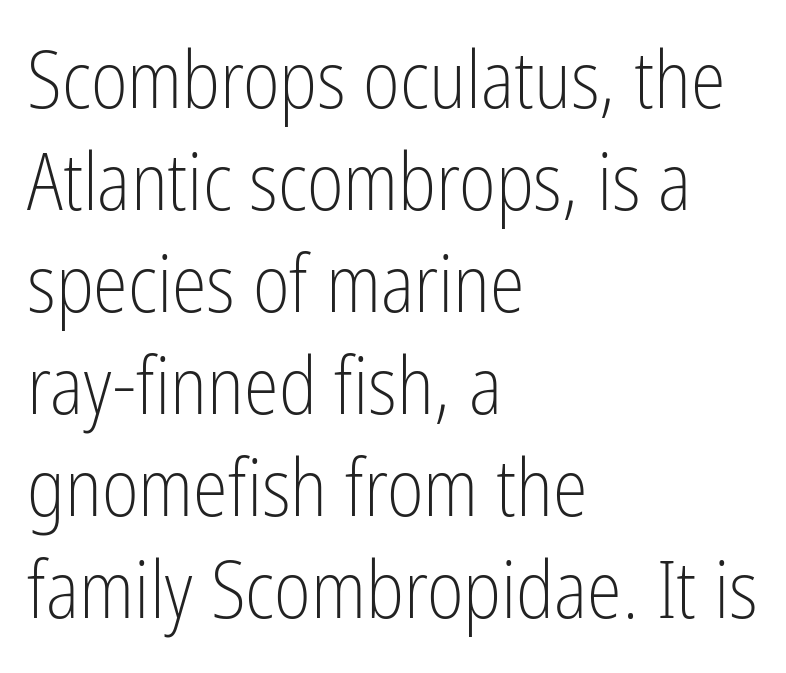
{"serif": "no", "italic": "no", "bold": "no", "weight": "light", "width": "condensed", "stroke_contrast": "low", "x_height": "medium", "monospaced": "no", "underline": "no", "align": "left", "line_spacing": "normal", "line_spacing_ratio": 1.29, "letter_spacing": "normal", "letter_spacing_em": 0.0, "glyph_px": 79}
